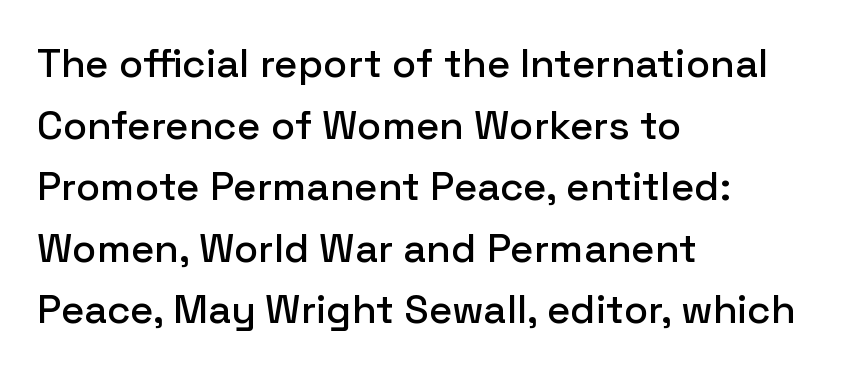
Visually the block forms a straight wall on the left and a jagged coastline on the right. Examine the stroke ends and you'll find no serifs. Underlining? Definitely not there. The face used here is rendered with its standard letterfit. Think of a printed novel: that variable character pitch is what you see here.
